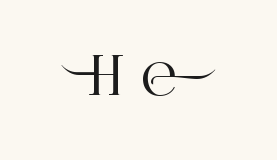
Q: Is the text italic (slanted)? A: No, it is upright.
Q: Is the typeface a serif or a sans-serif typeface? A: Serif.
Q: Is the text underlined? A: No.
Q: Is the spacing between letters normal or unusually wide? A: Unusually wide.
Q: Width (condensed, normal, or wide)? A: Normal.
Q: Stroke contrast? A: High.
Q: x-height? A: Large.
Q: Monospaced? A: No.
